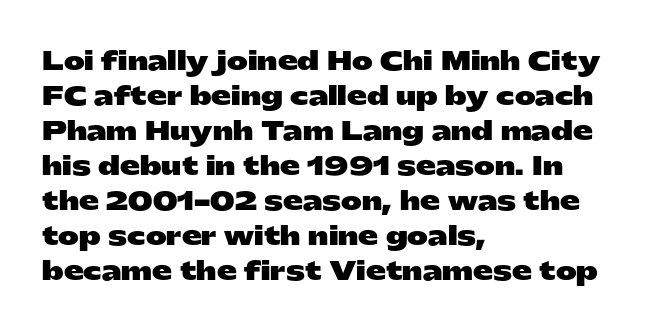
Q: Is the text bold? A: Yes.
Q: Is the text italic (slanted)? A: No, it is upright.
Q: Is the text underlined? A: No.
Q: How is the paragraph aligned? A: Left-aligned.
Q: Is the spacing between letters normal or unusually wide? A: Normal.
Q: Is the spacing between lines tight, normal or loose? A: Normal.
